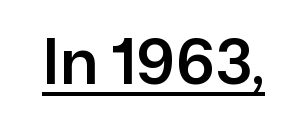
Q: Is the text italic (slanted)? A: No, it is upright.
Q: Is the typeface a serif or a sans-serif typeface? A: Sans-serif.
Q: Is the text underlined? A: Yes.
Q: Is the spacing between letters normal or unusually wide? A: Normal.
Q: Width (condensed, normal, or wide)? A: Normal.
Q: Stroke contrast? A: Low.
Q: x-height? A: Medium.
Q: Monospaced? A: No.
